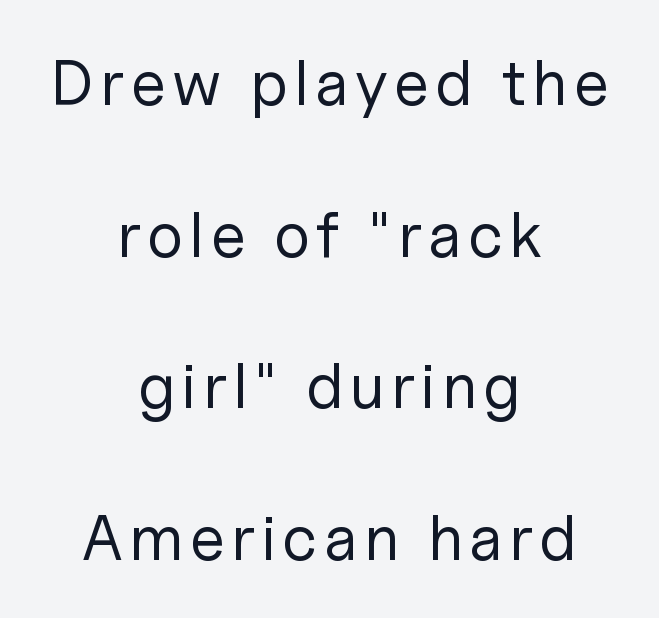
The image shows 64 px regular-weight sans-serif type, upright; set centered, loose line spacing (2.37x), not underlined; low stroke contrast and a medium x-height.
